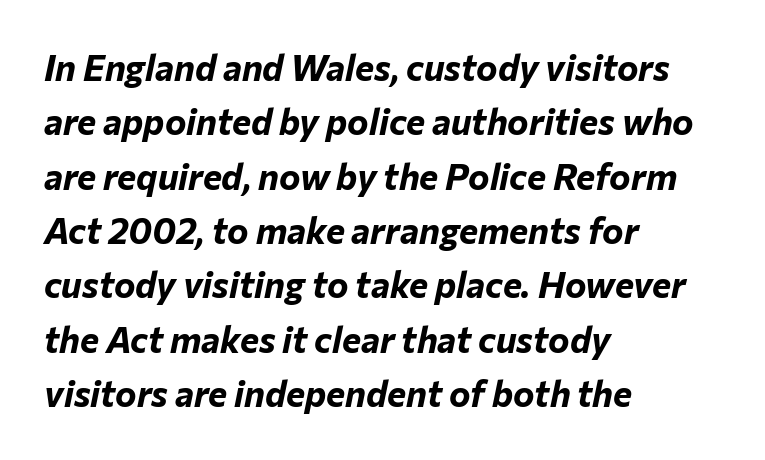
The image shows 36 px bold type, italic (leaning right); set left-aligned, normal line spacing (1.51x), normal letter spacing, not underlined; low stroke contrast and a medium x-height.
